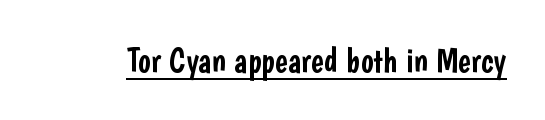
The image shows 34 px condensed sans-serif type, upright; set normal letter spacing, underlined; low stroke contrast and a medium x-height.
